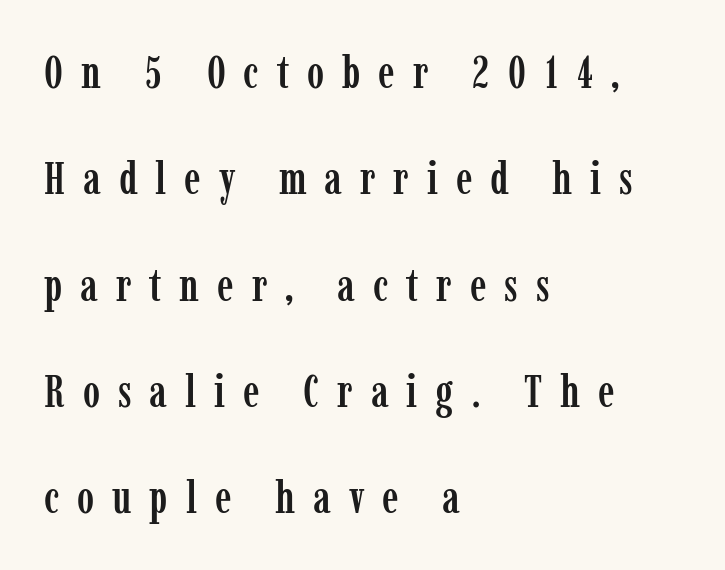
The rendering uses natural spacing where letterforms have individual widths. Airy leading. The lettering holds an erect, upright posture throughout. Line starts are locked; line ends wander. Does extra space separate the letters? Yes, quite a lot of it.
